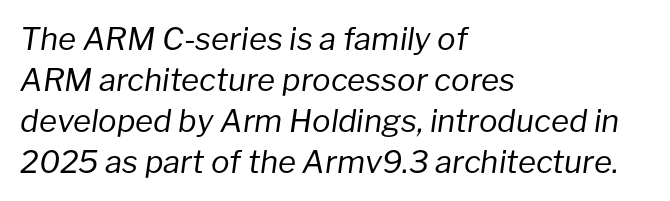
The image shows 31 px regular-weight type, italic (leaning right); set left-aligned, normal line spacing (1.32x), normal letter spacing, not underlined; low stroke contrast and a medium x-height.
